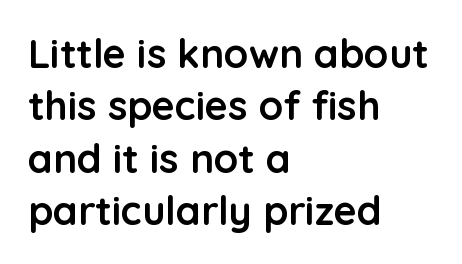
The image shows 40 px semibold sans-serif type, upright; set left-aligned, normal line spacing (1.31x), normal letter spacing, not underlined; low stroke contrast and a medium x-height.
